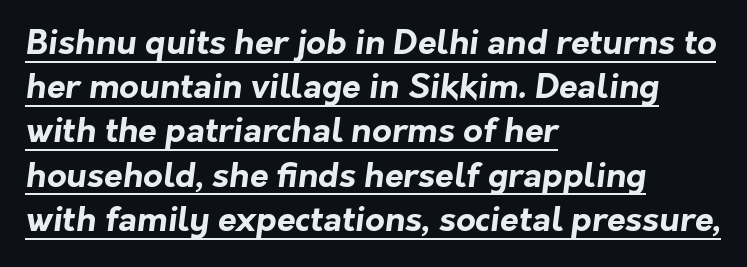
{"serif": "no", "bold": "yes", "weight": "bold", "width": "normal", "stroke_contrast": "low", "x_height": "medium", "monospaced": "no", "underline": "yes", "align": "left", "line_spacing": "normal", "line_spacing_ratio": 1.3, "letter_spacing": "normal", "letter_spacing_em": 0.0, "glyph_px": 34}
